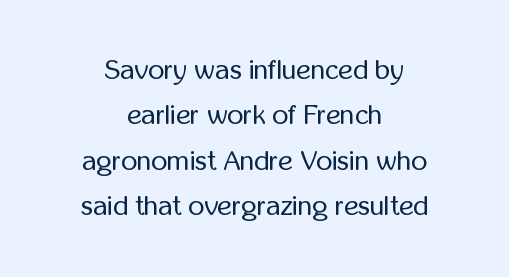
{"serif": "no", "italic": "no", "bold": "no", "weight": "regular", "width": "condensed", "stroke_contrast": "low", "x_height": "medium", "monospaced": "no", "underline": "no", "align": "center", "line_spacing": "normal", "line_spacing_ratio": 1.62, "letter_spacing": "normal", "letter_spacing_em": 0.0, "glyph_px": 28}
